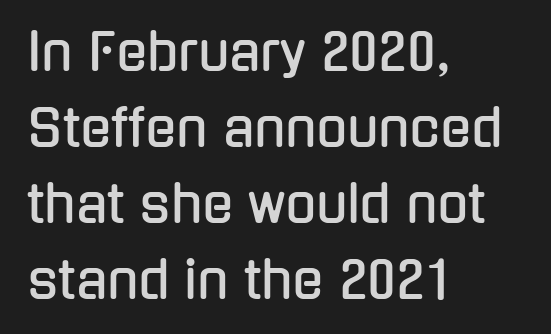
Q: Is the text italic (slanted)? A: No, it is upright.
Q: Is the typeface a serif or a sans-serif typeface? A: Sans-serif.
Q: Is the text underlined? A: No.
Q: How is the paragraph aligned? A: Left-aligned.
Q: Is the spacing between letters normal or unusually wide? A: Normal.
Q: Is the spacing between lines tight, normal or loose? A: Normal.
Q: Width (condensed, normal, or wide)? A: Condensed.
Q: Stroke contrast? A: Low.
Q: x-height? A: Medium.
Q: Monospaced? A: No.
